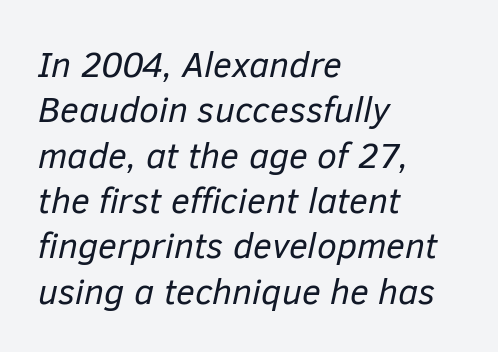
Q: Is the text bold? A: No.
Q: Is the text italic (slanted)? A: Yes, it leans right by about 12 degrees.
Q: Is the text underlined? A: No.
Q: How is the paragraph aligned? A: Left-aligned.
Q: Is the spacing between letters normal or unusually wide? A: Normal.
Q: Is the spacing between lines tight, normal or loose? A: Normal.
Q: Width (condensed, normal, or wide)? A: Normal.
Q: Stroke contrast? A: Low.
Q: x-height? A: Medium.
Q: Monospaced? A: No.
